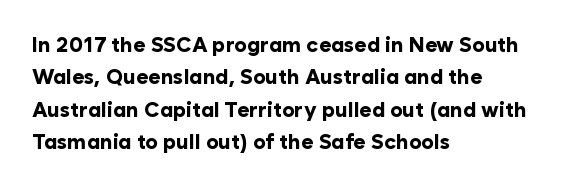
Q: Is the text bold? A: Yes.
Q: Is the text italic (slanted)? A: No, it is upright.
Q: Is the text underlined? A: No.
Q: How is the paragraph aligned? A: Left-aligned.
Q: Is the spacing between letters normal or unusually wide? A: Normal.
Q: Is the spacing between lines tight, normal or loose? A: Normal.
